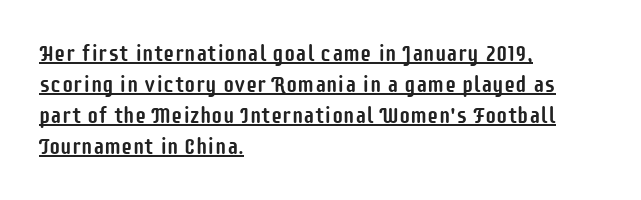
Q: Is the text italic (slanted)? A: No, it is upright.
Q: Is the text underlined? A: Yes.
Q: How is the paragraph aligned? A: Left-aligned.
Q: Is the spacing between letters normal or unusually wide? A: Normal.
Q: Is the spacing between lines tight, normal or loose? A: Normal.
